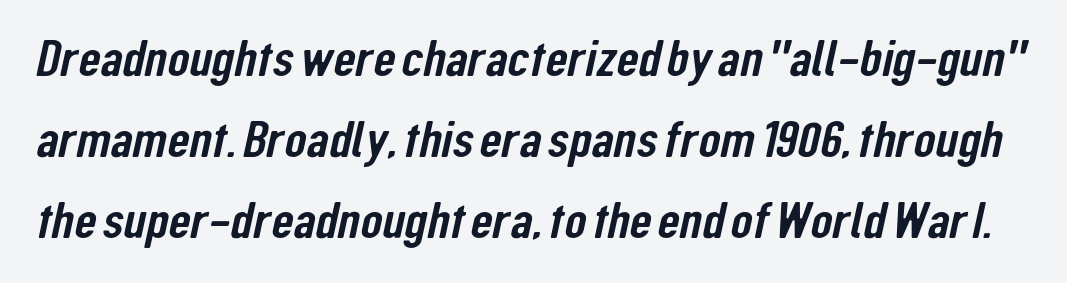
Q: Is the typeface a serif or a sans-serif typeface? A: Sans-serif.
Q: Is the text underlined? A: No.
Q: Is the spacing between letters normal or unusually wide? A: Normal.
Q: Is the spacing between lines tight, normal or loose? A: Normal.
Q: Width (condensed, normal, or wide)? A: Condensed.
Q: Stroke contrast? A: Low.
Q: x-height? A: Medium.
Q: Monospaced? A: No.
